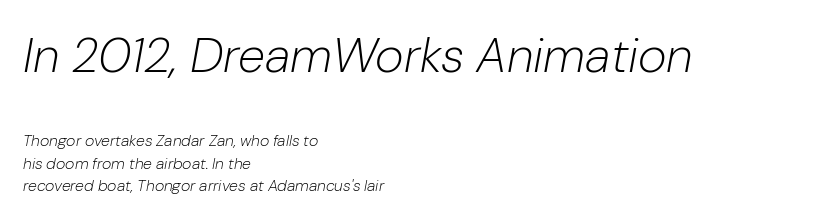
The image shows 49 px light type, italic (leaning right); set left-aligned, normal line spacing (1.39x), normal letter spacing, not underlined; the first (top) block is 3.06x larger; low stroke contrast and a medium x-height.
